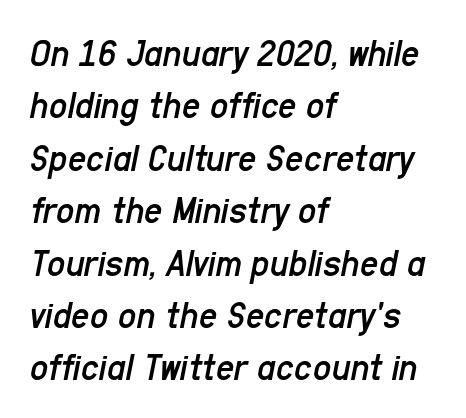
Looking at the ascenders, they clearly lean. Horizontally, the lines are justified to the leading edge only. The letters advance in unequal steps, a hallmark of proportional type. The leading is moderate, giving the passage an even texture.
